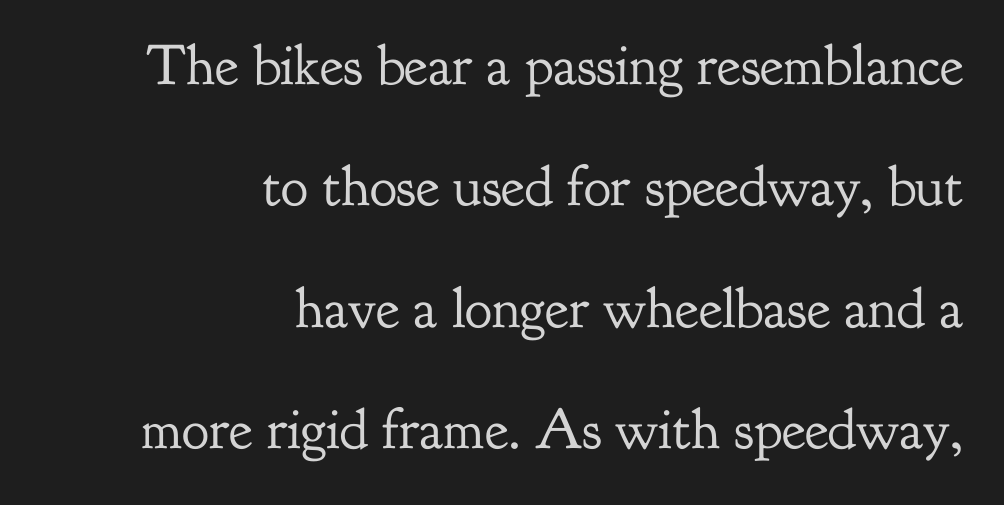
Q: Is the text bold? A: No.
Q: Is the text italic (slanted)? A: No, it is upright.
Q: Is the typeface a serif or a sans-serif typeface? A: Serif.
Q: Is the text underlined? A: No.
Q: How is the paragraph aligned? A: Right-aligned.
Q: Is the spacing between letters normal or unusually wide? A: Normal.
Q: Is the spacing between lines tight, normal or loose? A: Loose.
Q: Width (condensed, normal, or wide)? A: Normal.
Q: Stroke contrast? A: Low.
Q: x-height? A: Small.
Q: Monospaced? A: No.
